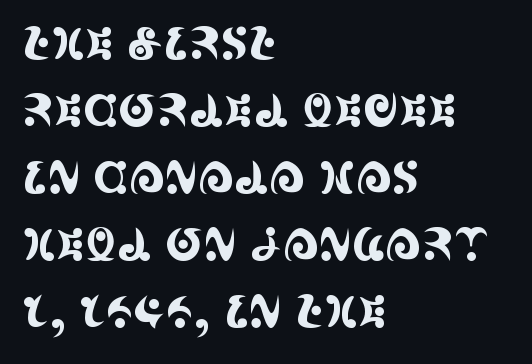
This sample has the flowing, uneven cadence of proportional lettering. Notice how the passage keeps a crisp vertical edge on the left only. A roman cut, with each character standing at attention. Only glyphs here, with clear space below each row. Here the glyphs are tracked normally, forming tight word shapes.
